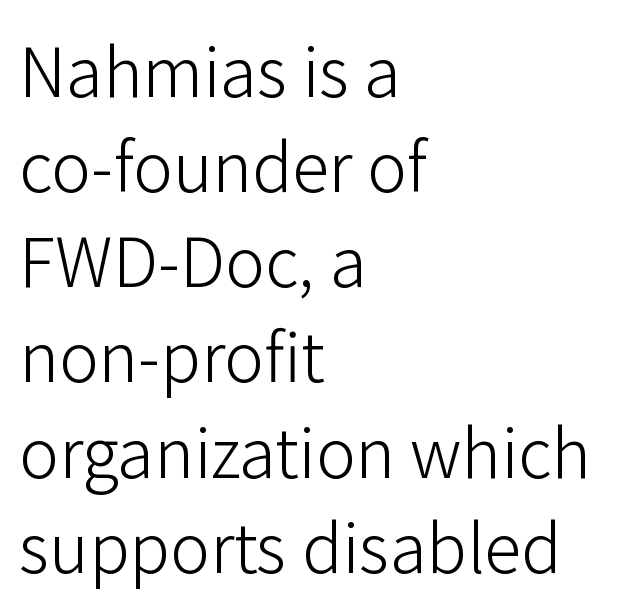
The image shows 67 px light sans-serif type, upright; set left-aligned, normal line spacing (1.42x), normal letter spacing, not underlined; low stroke contrast and a medium x-height.
